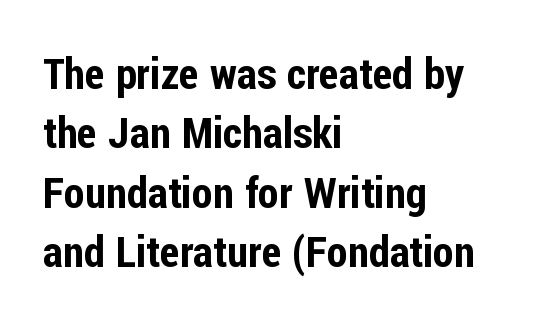
The lines are quadded left. Tracking value appears to be zero — textbook default spacing. The passage shown is not underscored anywhere. The passage shown is typed in a proportional face where columns would drift. Observe the absence of serifs on each vertical stroke in this sample. The typography opts for an upright posture over an oblique one.
